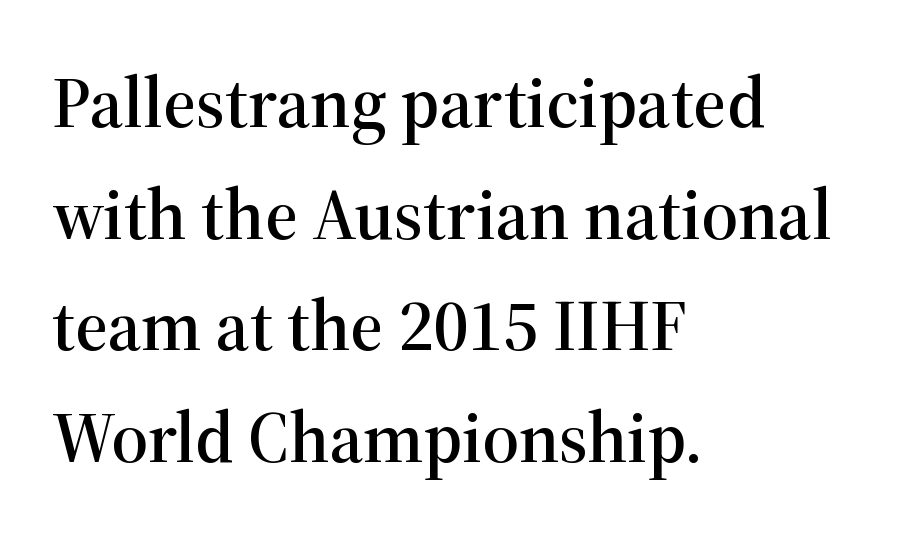
In terms of letterspacing, this is plain default setting. Unlike italic type, these characters show no tilt at all. What's the leading like? Ordinary, nothing unusual. Letters rest on an invisible, unmarked baseline. Proportional: the letters do not fall into vertical columns. Stroke terminals: seriffed.
